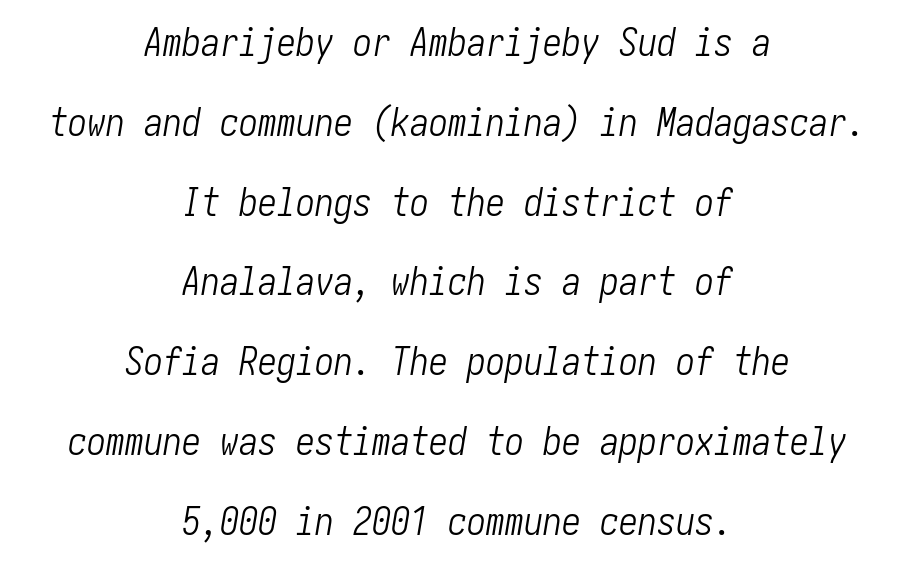
The image shows 38 px light, condensed type, italic (leaning right); set centered, loose line spacing (2.1x), normal letter spacing, not underlined; low stroke contrast and a medium x-height.
